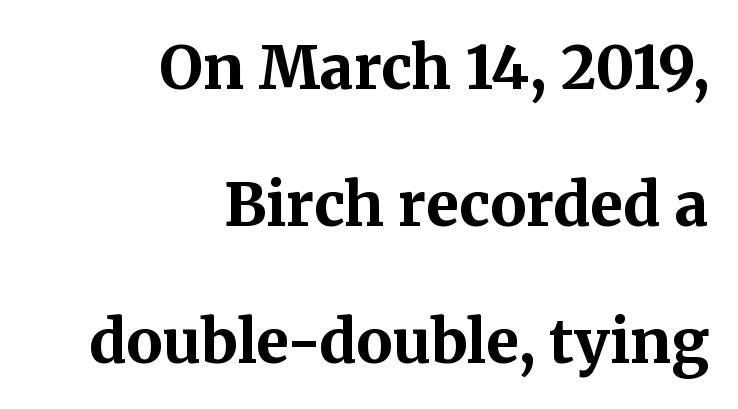
The image shows 60 px bold serif type, upright; set right-aligned, loose line spacing (2.28x), normal letter spacing, not underlined; medium stroke contrast and a medium x-height.
